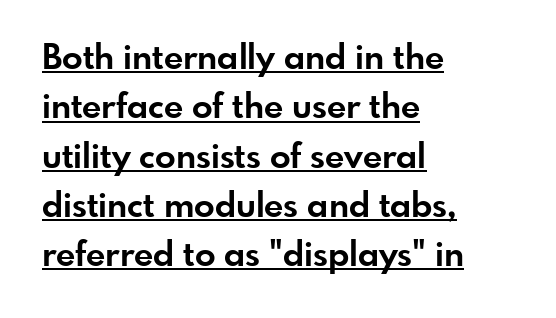
{"serif": "no", "italic": "no", "bold": "yes", "weight": "bold", "width": "normal", "stroke_contrast": "low", "x_height": "small", "monospaced": "no", "underline": "yes", "align": "left", "line_spacing": "normal", "line_spacing_ratio": 1.45, "letter_spacing": "normal", "letter_spacing_em": 0.0, "glyph_px": 34}
